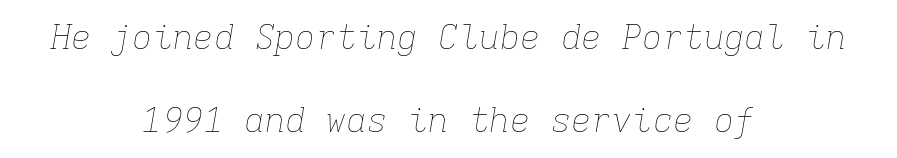
The image shows 34 px thin type, italic (leaning right), monospaced; set centered, loose line spacing (2.43x), normal letter spacing, not underlined; low stroke contrast and a medium x-height.
